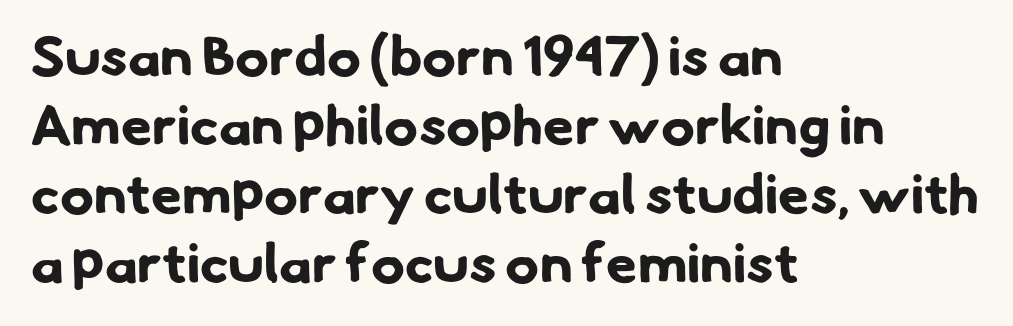
You'd pick this weight for a headline — it's a proper bold. Descenders are the only things crossing below the line. This is sans-serif lettering, the kind often seen on screens and signage. No extra tracking has been applied to these lines.
